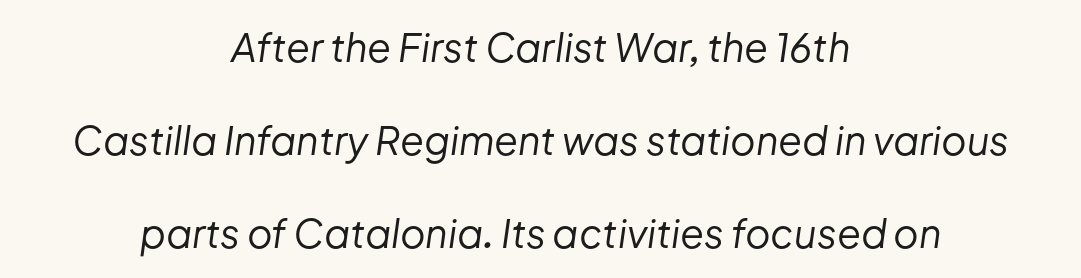
{"italic": "yes", "lean": "right", "slant_degrees": 8, "bold": "no", "weight": "regular", "width": "normal", "stroke_contrast": "low", "x_height": "medium", "monospaced": "no", "underline": "no", "align": "center", "line_spacing": "loose", "line_spacing_ratio": 2.38, "letter_spacing": "normal", "letter_spacing_em": 0.0, "glyph_px": 39}
